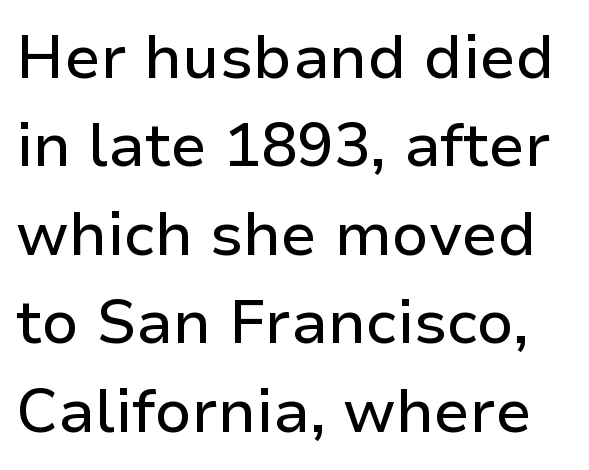
In terms of leading, this rendering sits right in the middle. The area under the type is left untouched. Default kerning and tracking; the words read as compact shapes. Here the designer chose a conventional face with non-uniform glyph widths.
